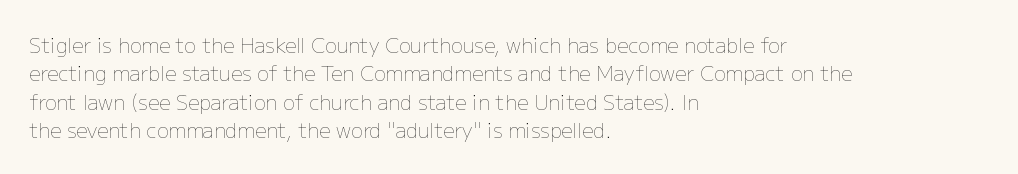
{"italic": "no", "bold": "no", "underline": "no", "align": "left", "line_spacing": "normal", "line_spacing_ratio": 1.42, "letter_spacing": "normal", "letter_spacing_em": 0.0, "glyph_px": 20}
